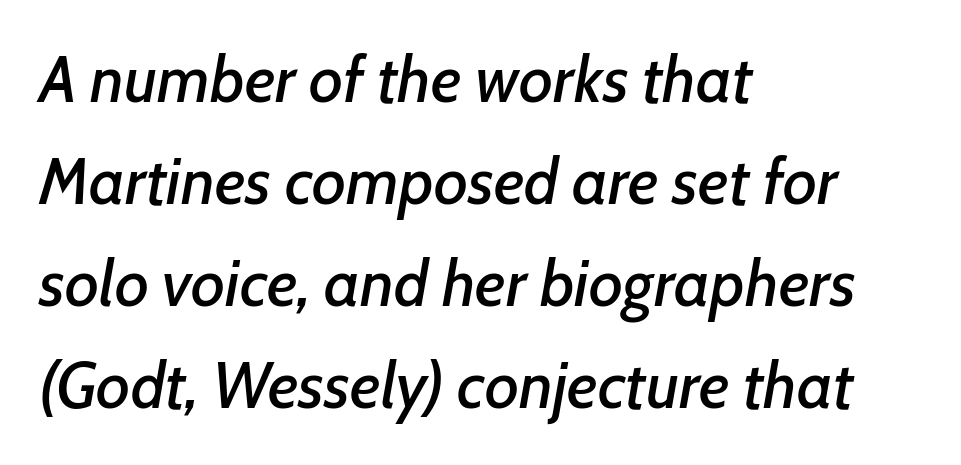
The image shows 65 px text type, italic (leaning right); set left-aligned, normal line spacing (1.57x), normal letter spacing, not underlined; low stroke contrast and a medium x-height.
